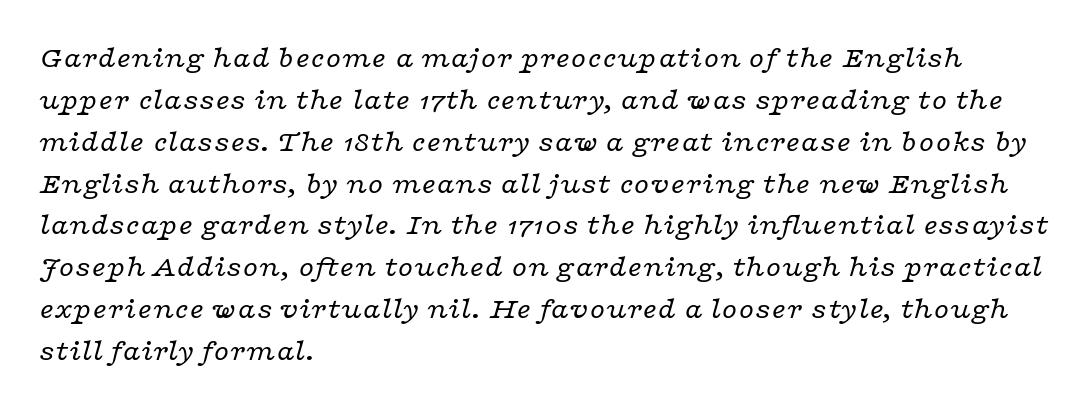
Q: Is the text bold? A: No.
Q: Is the text italic (slanted)? A: Yes, it leans right by about 16 degrees.
Q: Is the typeface a serif or a sans-serif typeface? A: Serif.
Q: Is the text underlined? A: No.
Q: How is the paragraph aligned? A: Left-aligned.
Q: Is the spacing between letters normal or unusually wide? A: Normal.
Q: Is the spacing between lines tight, normal or loose? A: Normal.
Q: Width (condensed, normal, or wide)? A: Wide.
Q: Stroke contrast? A: Low.
Q: x-height? A: Medium.
Q: Monospaced? A: No.
